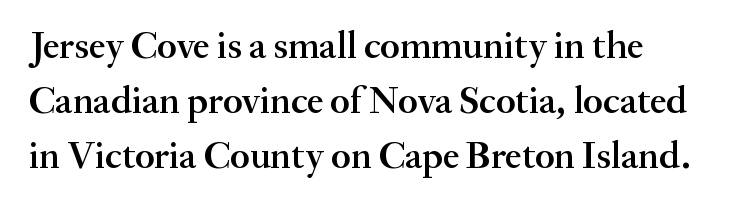
{"serif": "yes", "italic": "no", "bold": "semi", "weight": "semibold", "width": "normal", "stroke_contrast": "medium", "x_height": "small", "monospaced": "no", "underline": "no", "align": "left", "line_spacing": "normal", "line_spacing_ratio": 1.45, "letter_spacing": "normal", "letter_spacing_em": 0.0, "glyph_px": 38}
